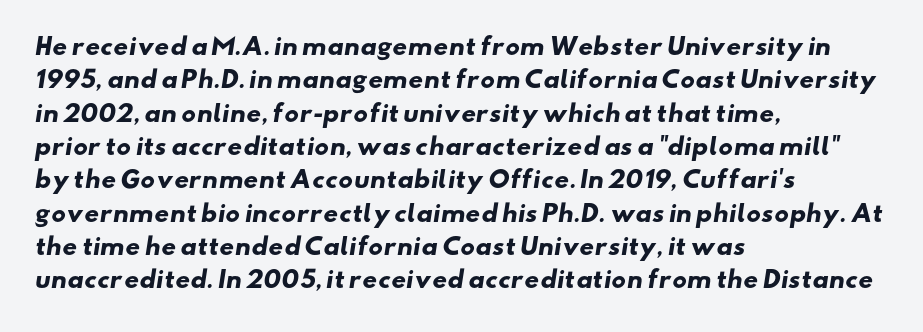
{"bold": "yes", "underline": "no", "align": "left", "line_spacing": "normal", "line_spacing_ratio": 1.45, "letter_spacing": "normal", "letter_spacing_em": 0.0, "glyph_px": 23}
